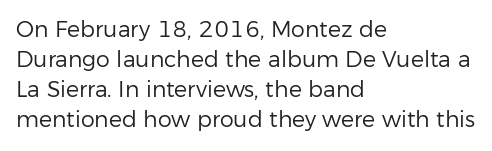
The letterforms sit shoulder to shoulder at normal distance. The space directly below the letters is spotless. Counters stay open thanks to moderate or lighter strokes. The vertical gap from one line to the next is medium. Ascenders rise straight up at ninety degrees. The ragged edge is on the right, which tells us the setting is flush left.
